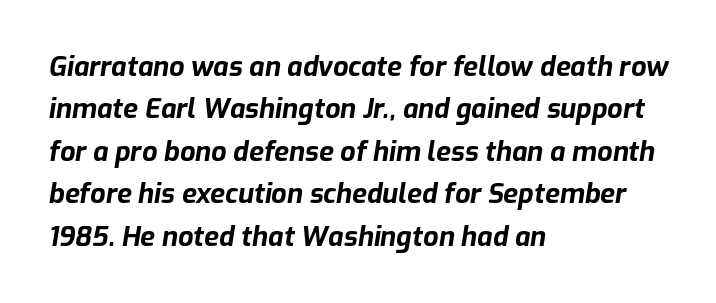
Q: Is the text bold? A: Yes.
Q: Is the text italic (slanted)? A: Yes, it leans right by about 9 degrees.
Q: Is the text underlined? A: No.
Q: How is the paragraph aligned? A: Left-aligned.
Q: Is the spacing between letters normal or unusually wide? A: Normal.
Q: Is the spacing between lines tight, normal or loose? A: Normal.
